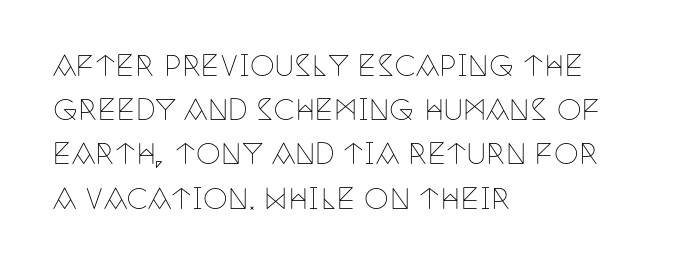
Q: Is the text bold? A: No.
Q: Is the text italic (slanted)? A: No, it is upright.
Q: Is the typeface a serif or a sans-serif typeface? A: Serif.
Q: Is the text underlined? A: No.
Q: How is the paragraph aligned? A: Left-aligned.
Q: Is the spacing between letters normal or unusually wide? A: Normal.
Q: Is the spacing between lines tight, normal or loose? A: Normal.
Q: Width (condensed, normal, or wide)? A: Condensed.
Q: Stroke contrast? A: Low.
Q: x-height? A: Large.
Q: Monospaced? A: No.
